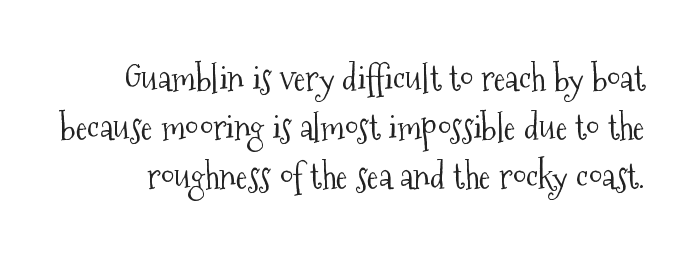
Q: Is the text bold? A: No.
Q: Is the text italic (slanted)? A: No, it is upright.
Q: Is the typeface a serif or a sans-serif typeface? A: Serif.
Q: Is the text underlined? A: No.
Q: Is the spacing between letters normal or unusually wide? A: Normal.
Q: Is the spacing between lines tight, normal or loose? A: Normal.
Q: Width (condensed, normal, or wide)? A: Condensed.
Q: Stroke contrast? A: Medium.
Q: x-height? A: Medium.
Q: Monospaced? A: No.
